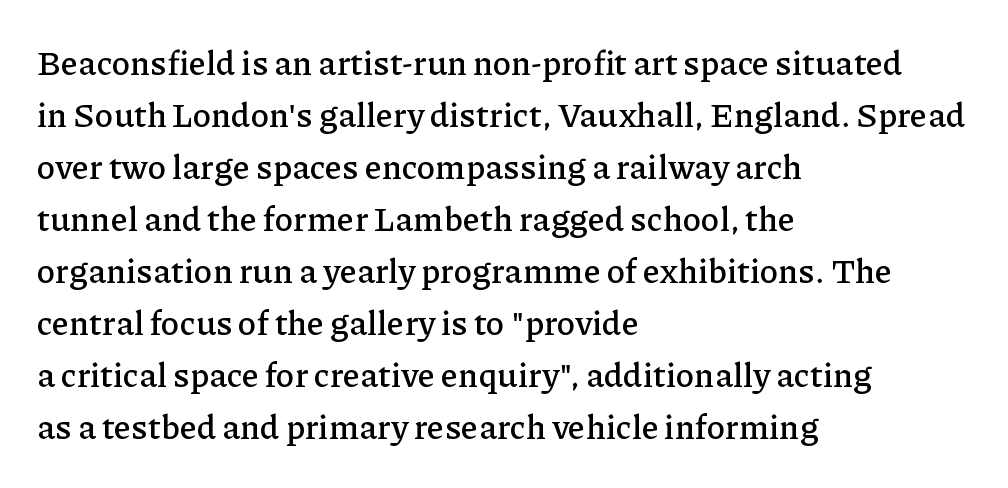
Q: Is the text italic (slanted)? A: No, it is upright.
Q: Is the typeface a serif or a sans-serif typeface? A: Serif.
Q: Is the text underlined? A: No.
Q: How is the paragraph aligned? A: Left-aligned.
Q: Is the spacing between letters normal or unusually wide? A: Normal.
Q: Is the spacing between lines tight, normal or loose? A: Normal.
Q: Width (condensed, normal, or wide)? A: Normal.
Q: Stroke contrast? A: Low.
Q: x-height? A: Medium.
Q: Monospaced? A: No.
